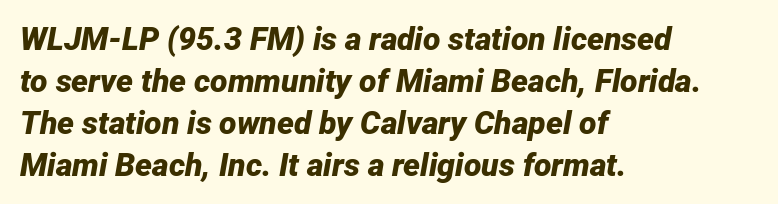
The image shows 32 px bold type, italic (leaning right); set left-aligned, normal line spacing (1.31x), normal letter spacing, not underlined; low stroke contrast and a medium x-height.
